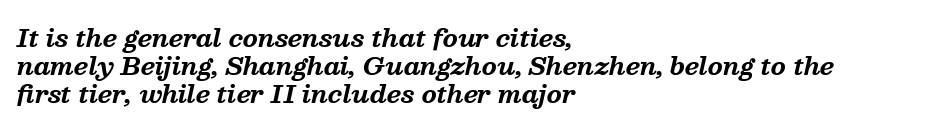
Spacing between characters is what you'd get straight out of the box. Horizontal alignment here is leftward, the default for most running prose. A full-strength bold gives these letters their thick strokes. Yep, that's italic — everything's leaning. The strip under each line holds only bare page.
